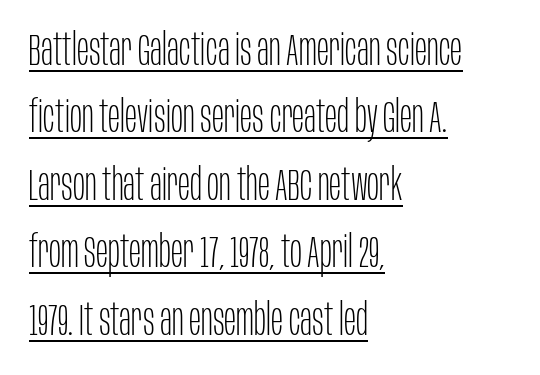
Q: Is the text bold? A: No.
Q: Is the text italic (slanted)? A: No, it is upright.
Q: Is the typeface a serif or a sans-serif typeface? A: Sans-serif.
Q: Is the text underlined? A: Yes.
Q: How is the paragraph aligned? A: Left-aligned.
Q: Is the spacing between letters normal or unusually wide? A: Normal.
Q: Is the spacing between lines tight, normal or loose? A: Normal.
Q: Width (condensed, normal, or wide)? A: Condensed.
Q: Stroke contrast? A: Low.
Q: x-height? A: Large.
Q: Monospaced? A: No.
